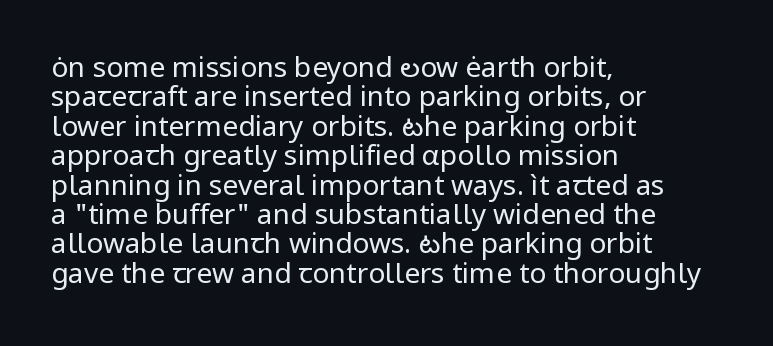
Q: Is the text bold? A: No.
Q: Is the text italic (slanted)? A: No, it is upright.
Q: Is the typeface a serif or a sans-serif typeface? A: Sans-serif.
Q: Is the text underlined? A: No.
Q: How is the paragraph aligned? A: Left-aligned.
Q: Is the spacing between letters normal or unusually wide? A: Normal.
Q: Is the spacing between lines tight, normal or loose? A: Tight.
Q: Width (condensed, normal, or wide)? A: Normal.
Q: Stroke contrast? A: Low.
Q: x-height? A: Medium.
Q: Monospaced? A: No.
